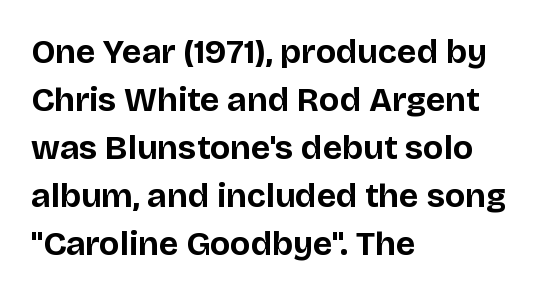
{"serif": "no", "italic": "no", "bold": "yes", "weight": "bold", "width": "normal", "stroke_contrast": "low", "x_height": "large", "monospaced": "no", "underline": "no", "align": "left", "line_spacing": "normal", "line_spacing_ratio": 1.41, "letter_spacing": "normal", "letter_spacing_em": 0.0, "glyph_px": 34}
